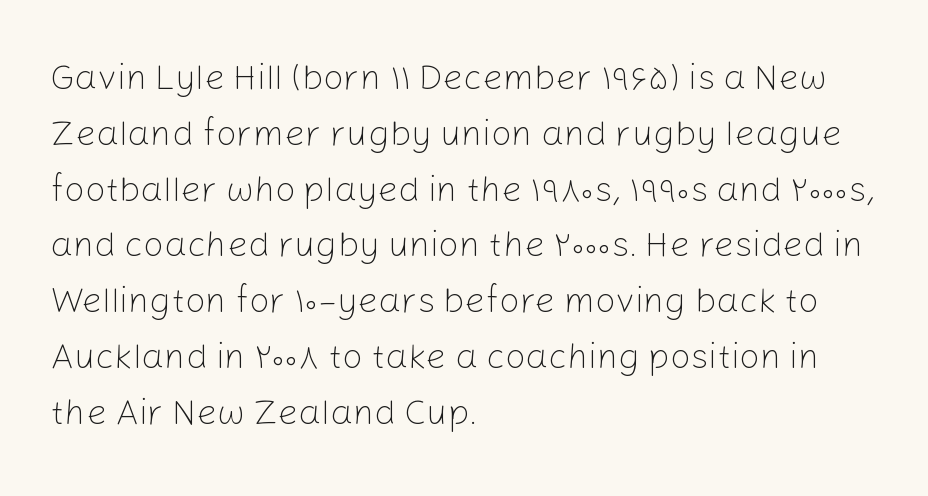
This sample has the flowing, uneven cadence of proportional lettering. In terms of letterspacing, this is plain default setting. A normal amount of white space separates one row of letters from the next. The glyphs in this specimen are sans serif. Type without underlining.
